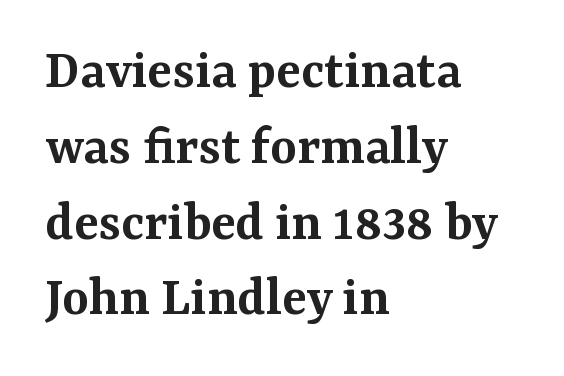
The image shows 57 px semibold serif type, upright; set left-aligned, normal line spacing (1.33x), normal letter spacing, not underlined; medium stroke contrast and a medium x-height.
